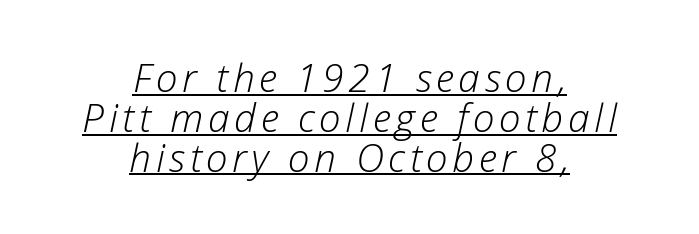
The image shows 39 px light type, italic (leaning right); set centered, tight line spacing (1.02x), underlined; low stroke contrast and a medium x-height.
